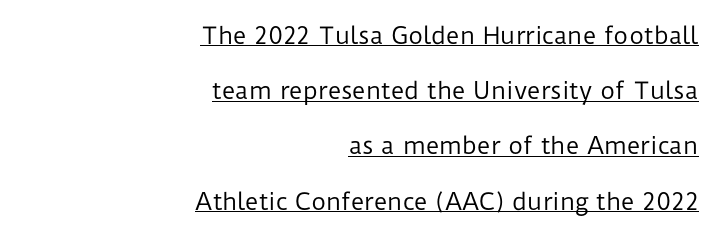
The rag falls on the left side of this text block. The axis of the letterforms is exactly vertical. Glyph-to-glyph distance matches everyday printed text. Reading down the column, the eye jumps a long way to each next line.
